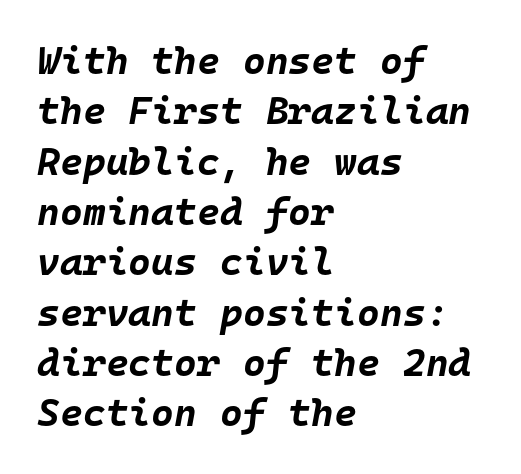
The text carries the slant typical of an italic or oblique font. The strokes are fattened all the way to bold. Think of a typewriter: that constant character pitch is what you see here. Type without underlining. This sample keeps an unexceptional amount of space between lines. Here the glyphs are tracked normally, forming tight word shapes.
